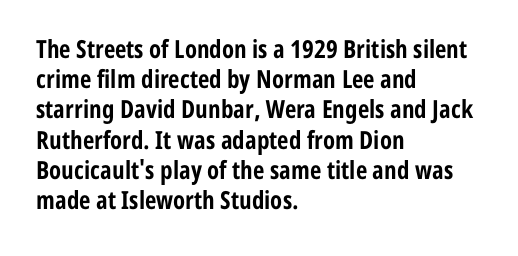
The passage shown is emphatically bold. The space directly below the letters is spotless. Tracking here is standard; glyphs follow each other at the usual distance. Where is the straight margin? On the left.
